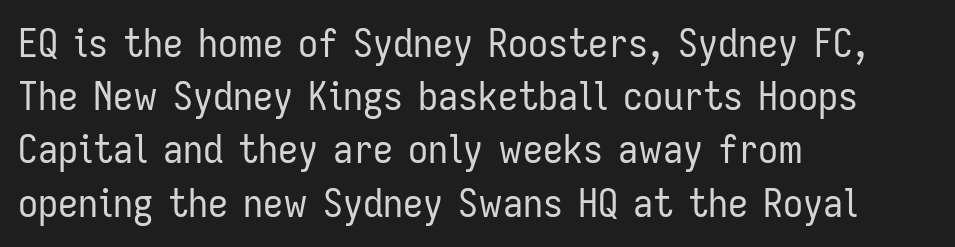
Is this a sans? Yes — the strokes have no serifs. Posture: upright roman. The passage shown is typed in a proportional face where columns would drift. In terms of letterspacing, this is plain default setting. Descenders are the only things crossing below the line.
